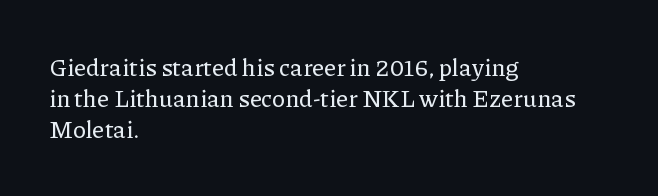
Q: Is the text italic (slanted)? A: No, it is upright.
Q: Is the text underlined? A: No.
Q: How is the paragraph aligned? A: Left-aligned.
Q: Is the spacing between letters normal or unusually wide? A: Normal.
Q: Is the spacing between lines tight, normal or loose? A: Normal.
